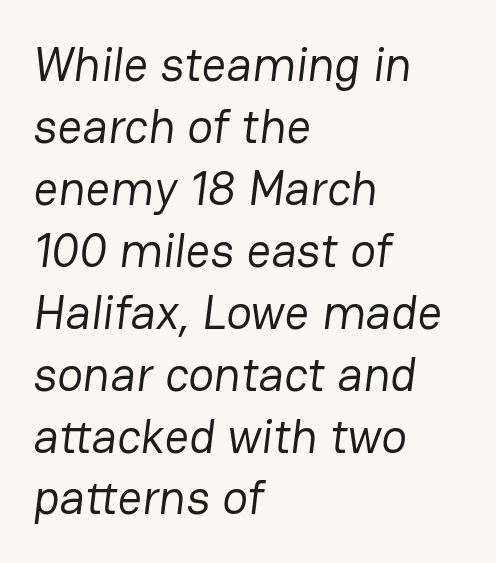
The image shows 48 px regular-weight sans-serif type; set left-aligned, normal line spacing (1.29x), normal letter spacing, not underlined; low stroke contrast and a medium x-height.
